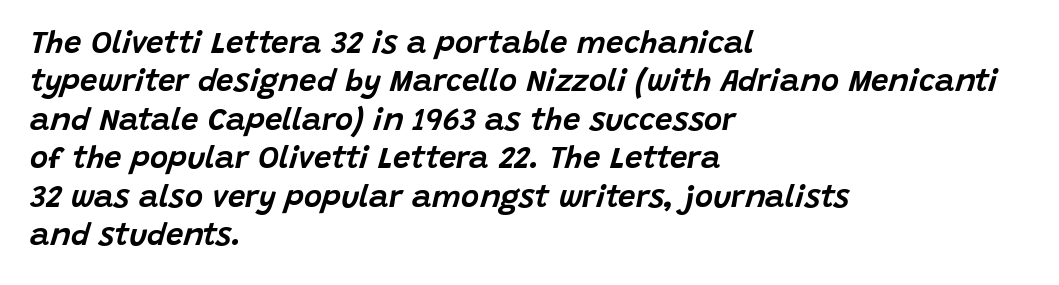
{"italic": "yes", "lean": "right", "slant_degrees": 15, "width": "normal", "stroke_contrast": "low", "x_height": "large", "monospaced": "no", "underline": "no", "align": "left", "line_spacing_ratio": 1.24, "letter_spacing": "normal", "letter_spacing_em": 0.0, "glyph_px": 31}
